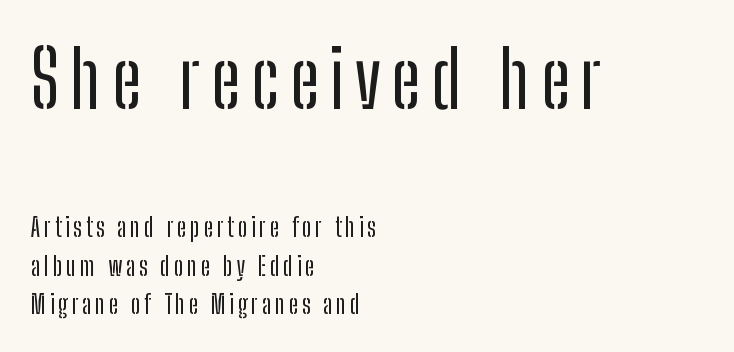
{"serif": "no", "italic": "no", "width": "condensed", "stroke_contrast": "low", "x_height": "medium", "monospaced": "no", "underline": "no", "align": "left", "line_spacing": "normal", "line_spacing_ratio": 1.48, "larger_block": "first", "size_ratio": 3.04, "glyph_px": 79}
